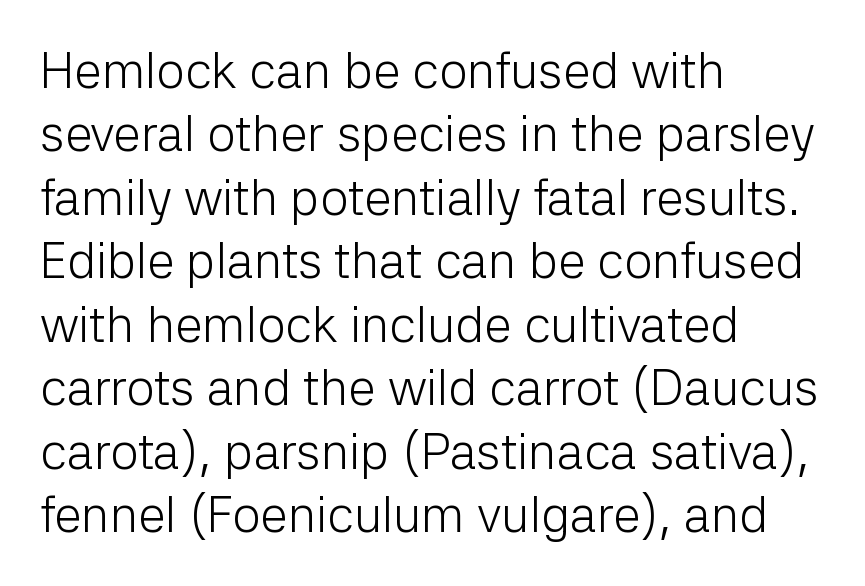
{"serif": "no", "italic": "no", "bold": "no", "weight": "light", "width": "normal", "stroke_contrast": "low", "x_height": "medium", "monospaced": "no", "underline": "no", "align": "left", "line_spacing": "normal", "line_spacing_ratio": 1.27, "letter_spacing": "normal", "letter_spacing_em": 0.0, "glyph_px": 50}
